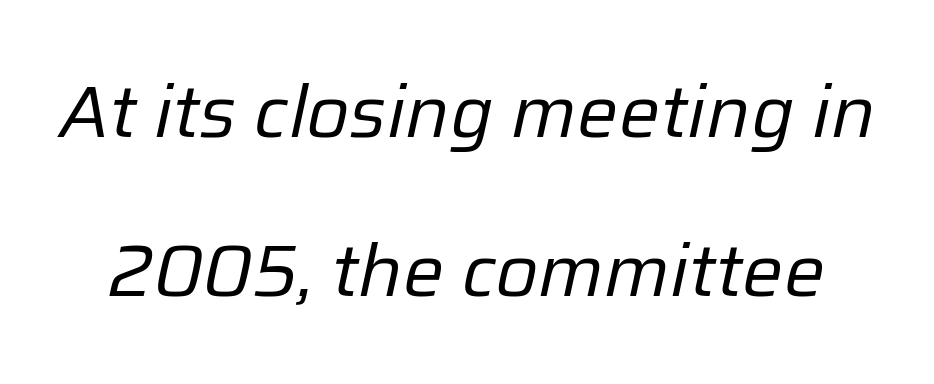
{"italic": "yes", "lean": "right", "slant_degrees": 12, "bold": "no", "weight": "regular", "width": "normal", "stroke_contrast": "low", "x_height": "medium", "monospaced": "no", "underline": "no", "line_spacing": "loose", "line_spacing_ratio": 2.18, "letter_spacing": "normal", "letter_spacing_em": 0.0, "glyph_px": 73}
